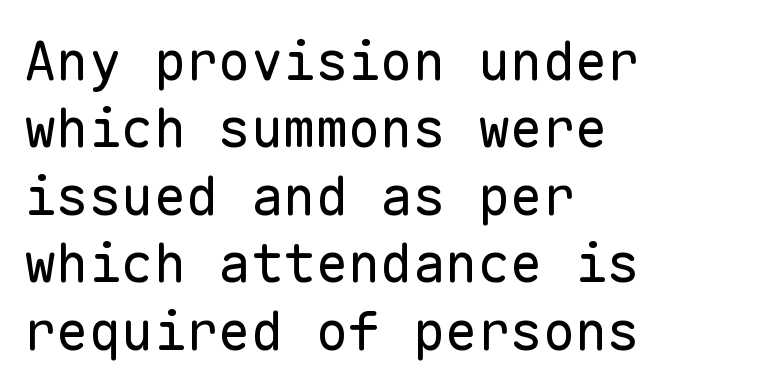
{"serif": "no", "italic": "no", "bold": "no", "weight": "regular", "width": "normal", "stroke_contrast": "low", "x_height": "medium", "monospaced": "yes", "underline": "no", "align": "left", "line_spacing": "normal", "line_spacing_ratio": 1.25, "letter_spacing": "normal", "letter_spacing_em": 0.0, "glyph_px": 54}
